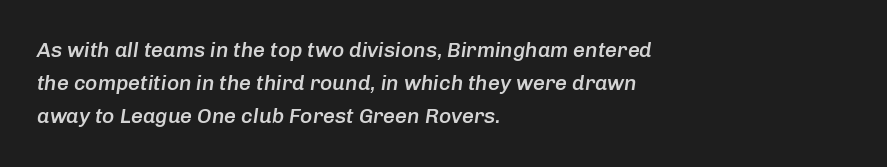
{"italic": "yes", "lean": "right", "slant_degrees": 8, "bold": "semi", "underline": "no", "align": "left", "line_spacing": "normal", "line_spacing_ratio": 1.58, "letter_spacing": "normal", "letter_spacing_em": 0.0, "glyph_px": 21}
